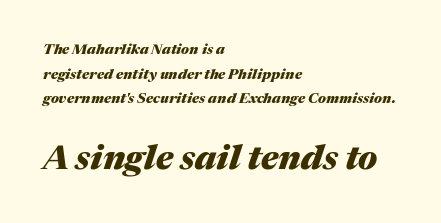
Q: Is the text bold? A: Yes.
Q: Is the text italic (slanted)? A: Yes, it leans right by about 17 degrees.
Q: Is the text underlined? A: No.
Q: How is the paragraph aligned? A: Left-aligned.
Q: Is the spacing between letters normal or unusually wide? A: Normal.
Q: Which block of text is set in a larger size, the first (top) or the second (bottom)? A: The second (bottom) one.
Q: Width (condensed, normal, or wide)? A: Normal.
Q: Stroke contrast? A: Medium.
Q: x-height? A: Medium.
Q: Monospaced? A: No.
